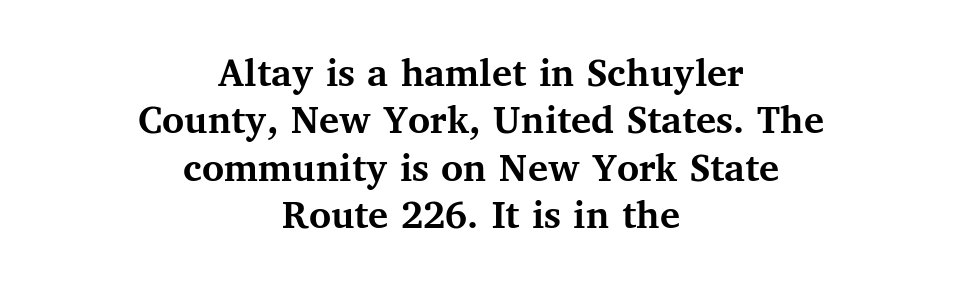
Caption: bold face, heavy strokes. The letters advance in unequal steps, a hallmark of proportional type. The setting favours the middle, as headings and verse often do. The type sits square on the baseline with zero lean. Any mark beneath the type? The region is blank. The passage shown stacks its lines with hardly any gap.
